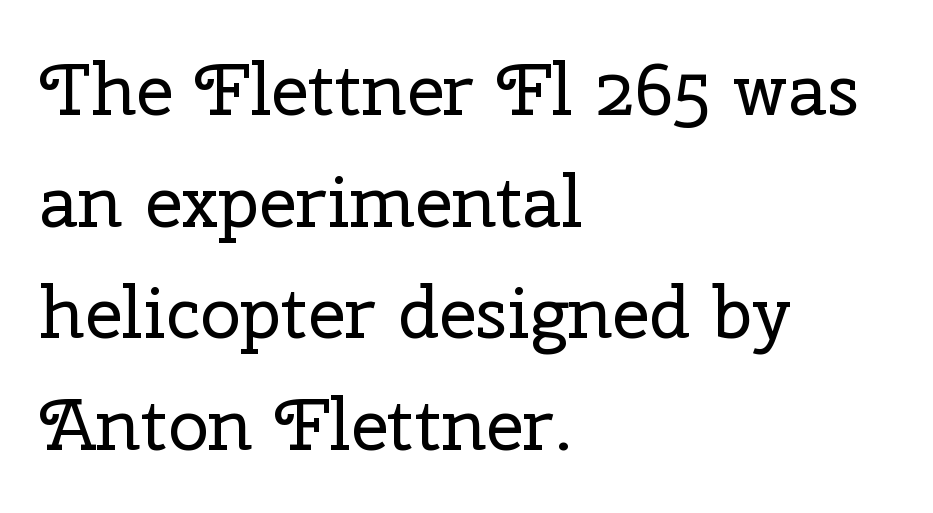
The image shows 73 px regular-weight serif type, upright; set left-aligned, normal line spacing (1.53x), normal letter spacing, not underlined; low stroke contrast and a medium x-height.
